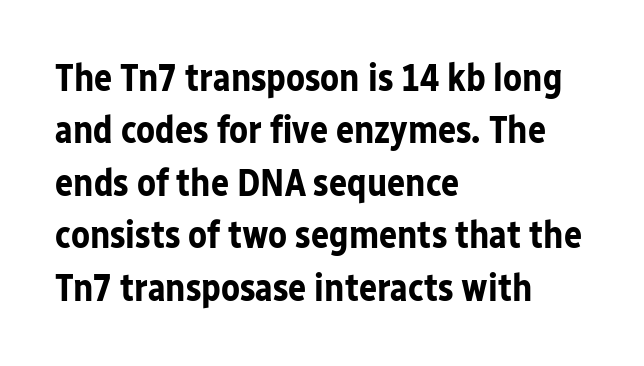
This is roman type, the default non-slanted kind. The foot of each line stays bare and open. Character widths vary here, with narrow letters taking less room than wide ones. Successive baselines arrive at the customary interval. These lines keep a tight, regular rhythm from letter to letter.
